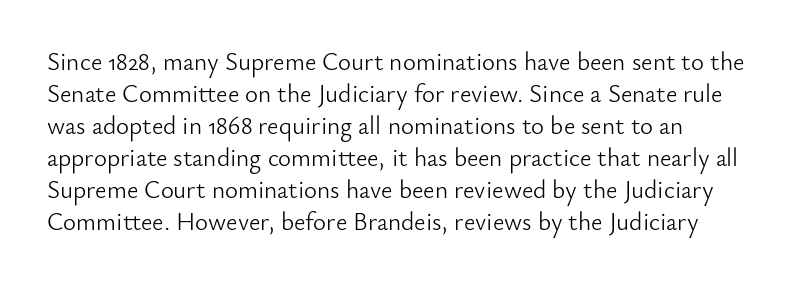
Q: Is the text bold? A: No.
Q: Is the text italic (slanted)? A: No, it is upright.
Q: Is the text underlined? A: No.
Q: Is the spacing between letters normal or unusually wide? A: Normal.
Q: Is the spacing between lines tight, normal or loose? A: Normal.
